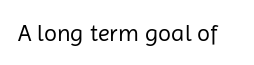
Only glyphs here, with clear space below each row. Notice how the stems are strictly vertical — no italics here. Between one letter and the next there's only the usual sliver of space. Is this a heavy cut? Hardly; it is regular or lighter.
